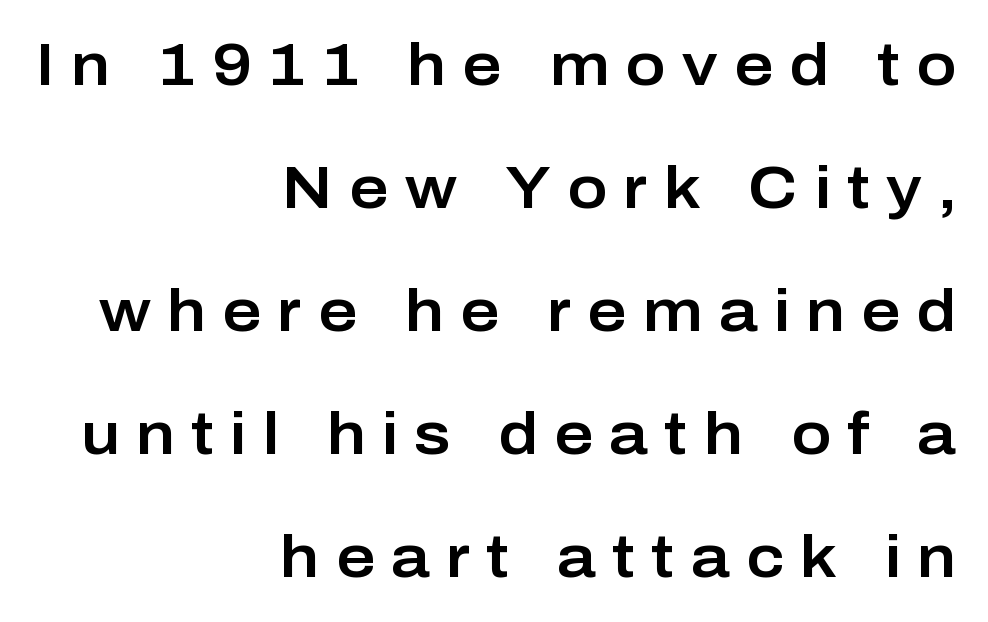
Q: Is the text italic (slanted)? A: No, it is upright.
Q: Is the typeface a serif or a sans-serif typeface? A: Sans-serif.
Q: Is the text underlined? A: No.
Q: How is the paragraph aligned? A: Right-aligned.
Q: Is the spacing between letters normal or unusually wide? A: Unusually wide.
Q: Is the spacing between lines tight, normal or loose? A: Loose.
Q: Width (condensed, normal, or wide)? A: Normal.
Q: Stroke contrast? A: Low.
Q: x-height? A: Medium.
Q: Monospaced? A: No.
